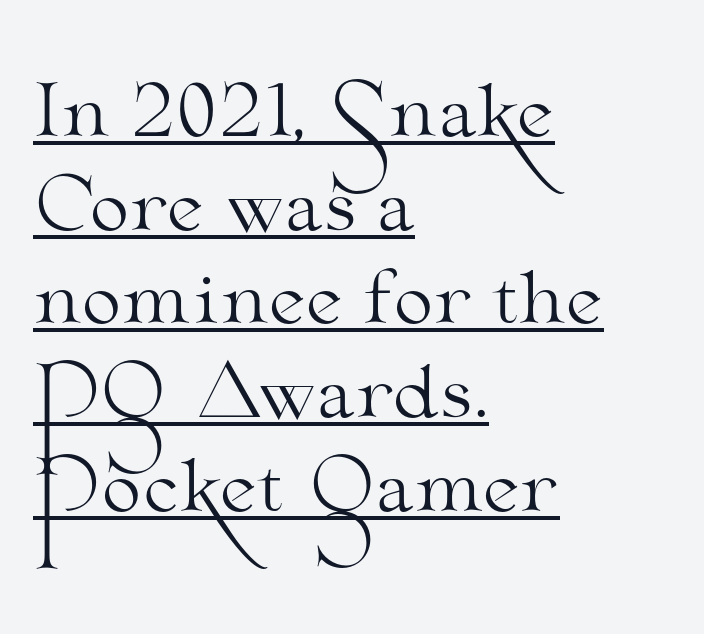
Q: Is the text bold? A: No.
Q: Is the text italic (slanted)? A: No, it is upright.
Q: Is the typeface a serif or a sans-serif typeface? A: Serif.
Q: Is the text underlined? A: Yes.
Q: How is the paragraph aligned? A: Left-aligned.
Q: Is the spacing between letters normal or unusually wide? A: Normal.
Q: Is the spacing between lines tight, normal or loose? A: Normal.
Q: Width (condensed, normal, or wide)? A: Wide.
Q: Stroke contrast? A: Medium.
Q: x-height? A: Small.
Q: Monospaced? A: No.
